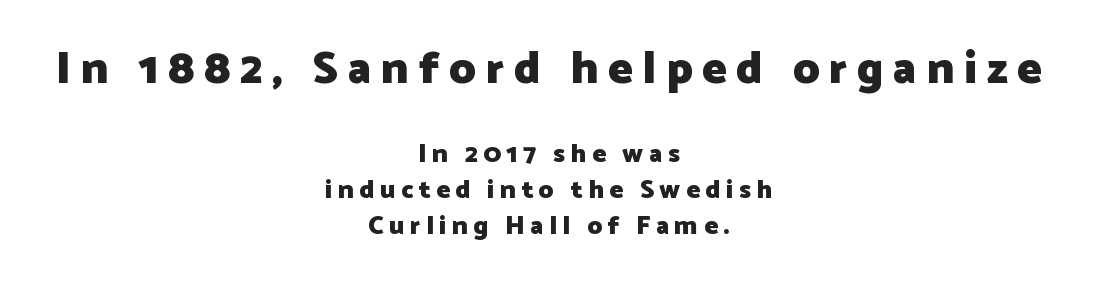
Regarding serifs, this sample does without them. Nope, not italic — everything's standing straight. Letters rest on an invisible, unmarked baseline. The passage shown is typed in a proportional face where columns would drift. This sample uses expanded letter spacing, leaving extra air between glyphs. One-word summary of the alignment: center.
